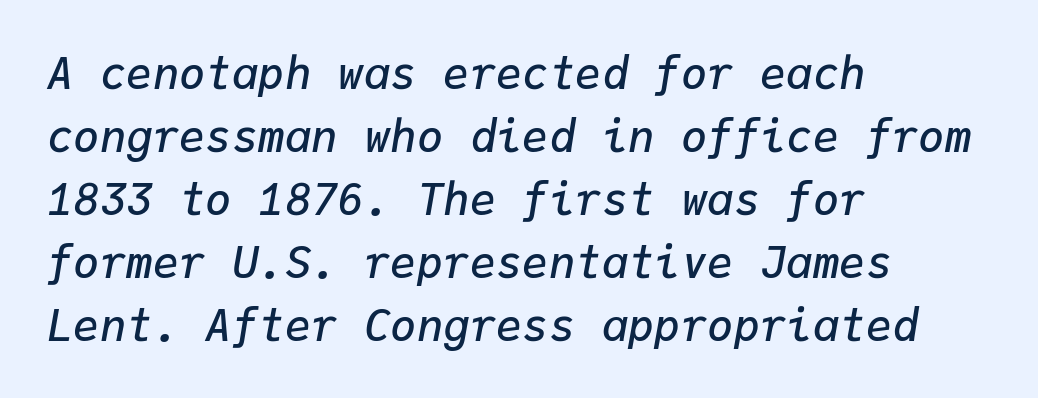
This rendering features lettering with no underline. Quick note: italic. Each letter, wide or thin by design, is forced into the same width here. Alignment: flush left.
